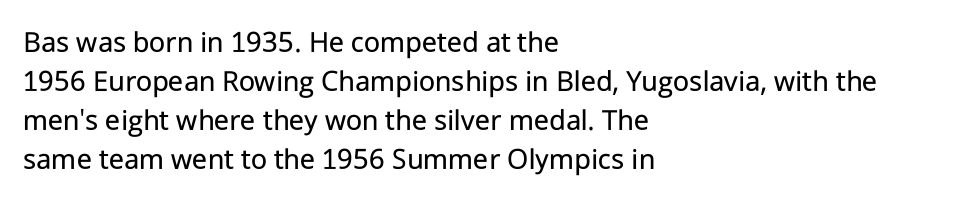
The image shows 31 px regular-weight sans-serif type, upright; set left-aligned, normal line spacing (1.26x), normal letter spacing, not underlined; low stroke contrast and a medium x-height.
